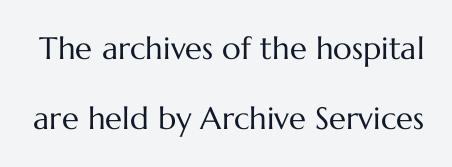
Q: Is the text bold? A: No.
Q: Is the text italic (slanted)? A: No, it is upright.
Q: Is the text underlined? A: No.
Q: Is the spacing between letters normal or unusually wide? A: Normal.
Q: Is the spacing between lines tight, normal or loose? A: Loose.
Q: Width (condensed, normal, or wide)? A: Normal.
Q: Stroke contrast? A: Medium.
Q: x-height? A: Medium.
Q: Monospaced? A: No.
